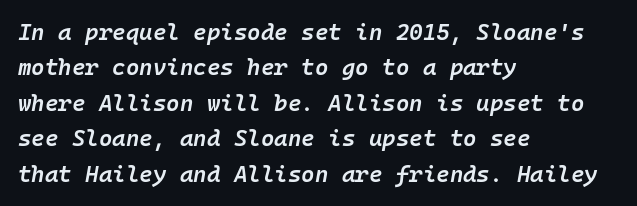
{"italic": "yes", "lean": "right", "slant_degrees": 10, "bold": "semi", "underline": "no", "align": "left", "line_spacing": "normal", "line_spacing_ratio": 1.54, "letter_spacing": "normal", "letter_spacing_em": 0.0, "glyph_px": 23}
